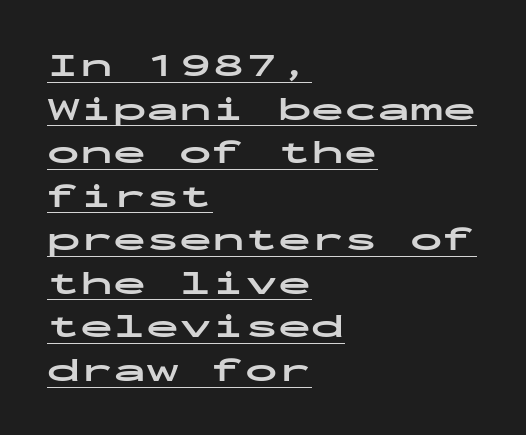
The characters look thick and weighty, a clear bold. Nope, no serifs anywhere on these letters. No extra tracking has been applied to these lines. Italic? Not at all — the glyphs are vertical. A typesetter would call this monospace, since all characters share one set width.
